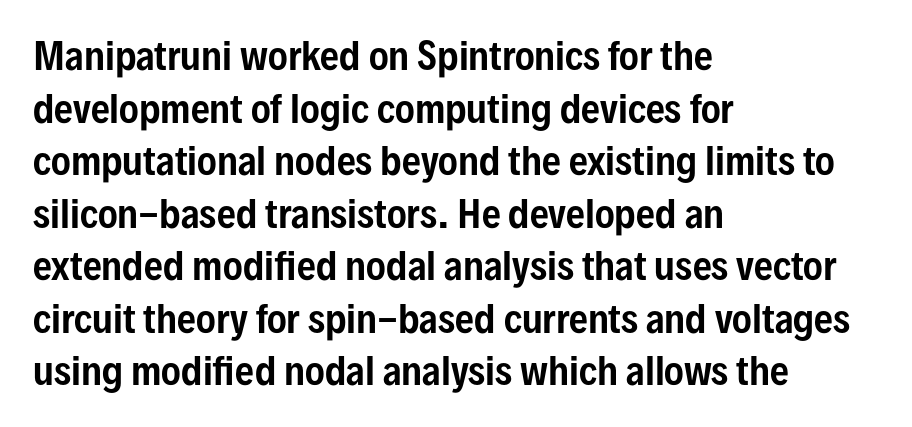
Character widths vary here, with narrow letters taking less room than wide ones. The designer left line spacing at the default. This sample is left-justified, so line endings fall wherever the words run out. No extra tracking has been applied to these lines.
